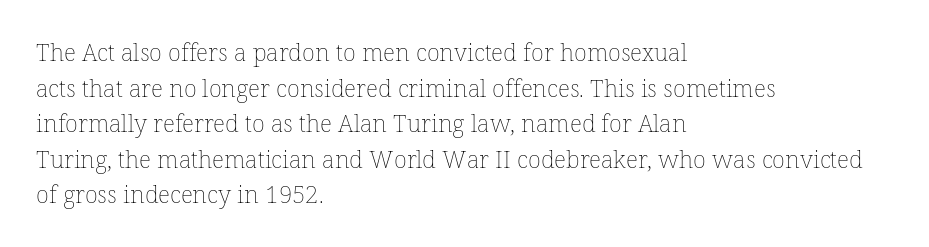
No italicization has been applied; the sample stays upright. Each line starts at the same left margin while the right side varies. Weight: regular or lighter. Compared with typical paragraphs, the rows here are spaced about the same. No extra tracking has been applied to these lines. Any mark beneath the type? The region is blank.
